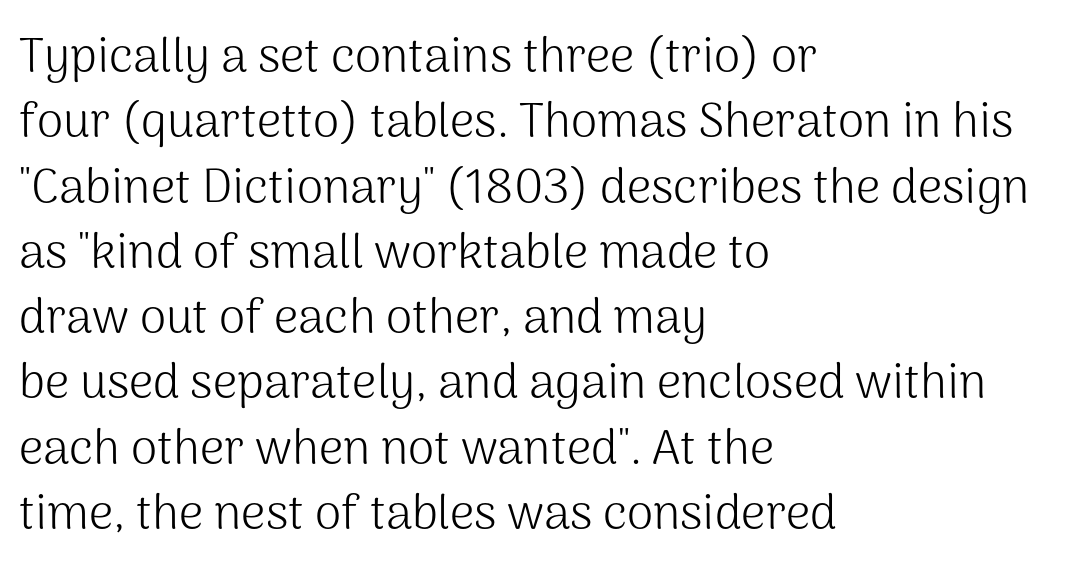
Q: Is the text bold? A: No.
Q: Is the text italic (slanted)? A: No, it is upright.
Q: Is the typeface a serif or a sans-serif typeface? A: Sans-serif.
Q: Is the text underlined? A: No.
Q: How is the paragraph aligned? A: Left-aligned.
Q: Is the spacing between letters normal or unusually wide? A: Normal.
Q: Is the spacing between lines tight, normal or loose? A: Normal.
Q: Width (condensed, normal, or wide)? A: Normal.
Q: Stroke contrast? A: Medium.
Q: x-height? A: Medium.
Q: Monospaced? A: No.
